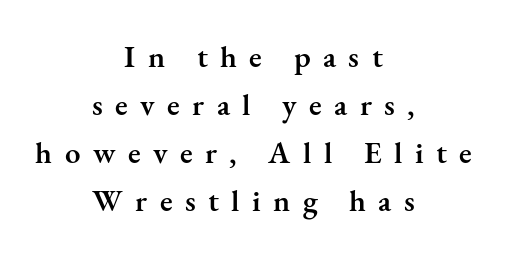
The letters are semibold — heavier than regular but short of a full bold. The axis of the letterforms is exactly vertical. Is this a fixed-width face? No — the glyphs have proportional, varying widths. Small tapered or slab feet sit at the stroke ends, so this counts as serif. Leading matches the norm, producing a regular column. Typeset on center — no edge is straight.
